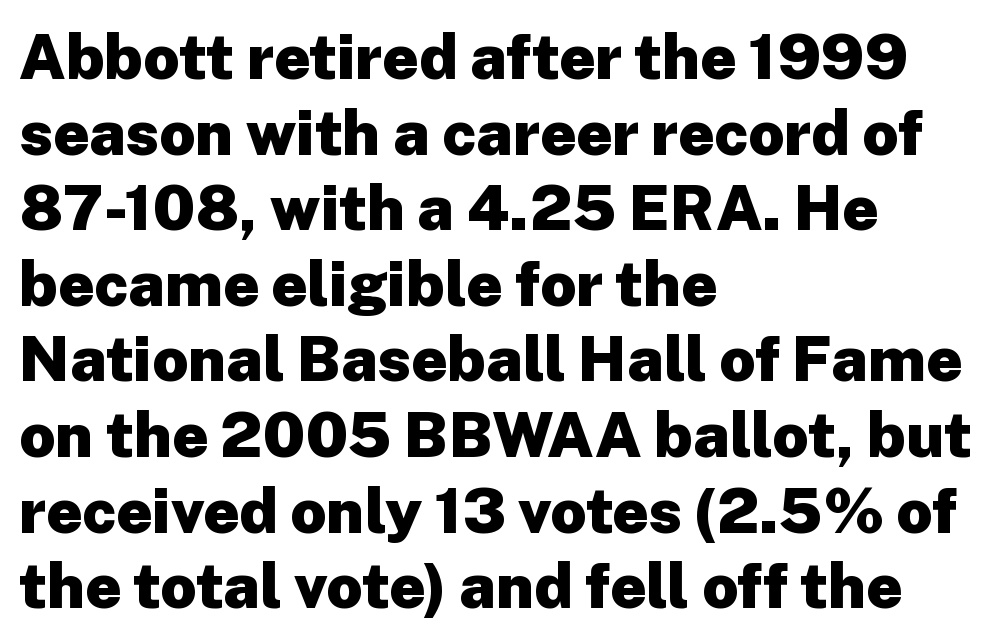
Type without underlining. This is roman type, the default non-slanted kind. Does the weight exceed regular? Yes, all the way to bold. Casual observation: everything's shoved over to the left. The line texture is even and compact thanks to regular tracking. Proportional: the letters do not fall into vertical columns.
